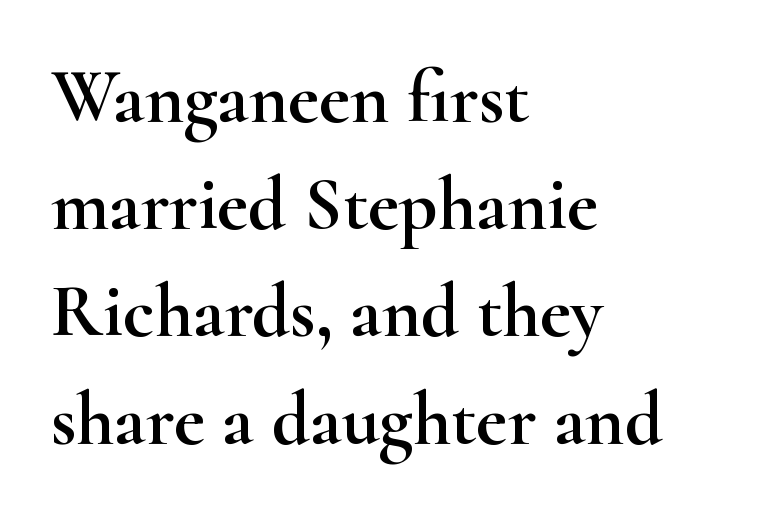
{"serif": "yes", "italic": "no", "width": "wide", "stroke_contrast": "high", "x_height": "small", "monospaced": "no", "underline": "no", "align": "left", "line_spacing": "normal", "line_spacing_ratio": 1.43, "letter_spacing": "normal", "letter_spacing_em": 0.0, "glyph_px": 75}
